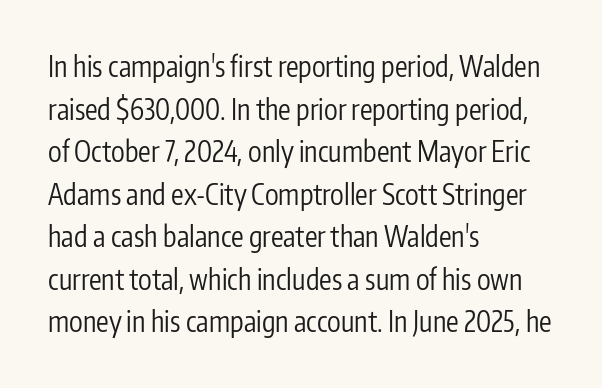
The image shows 28 px regular-weight, condensed sans-serif type, upright; set left-aligned, normal line spacing (1.52x), normal letter spacing, not underlined; low stroke contrast and a medium x-height.
